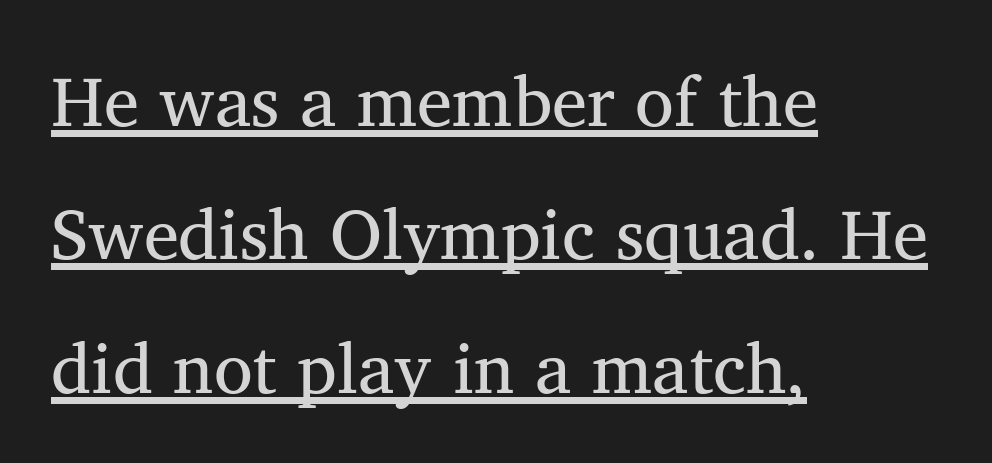
The rendering anchors every line to the left-hand side. Every word sits above its own underline. Characters remain perfectly vertical along every line. Nothing heavy about these letters — not bold at all. Examine the stroke ends and you'll spot serifs.
